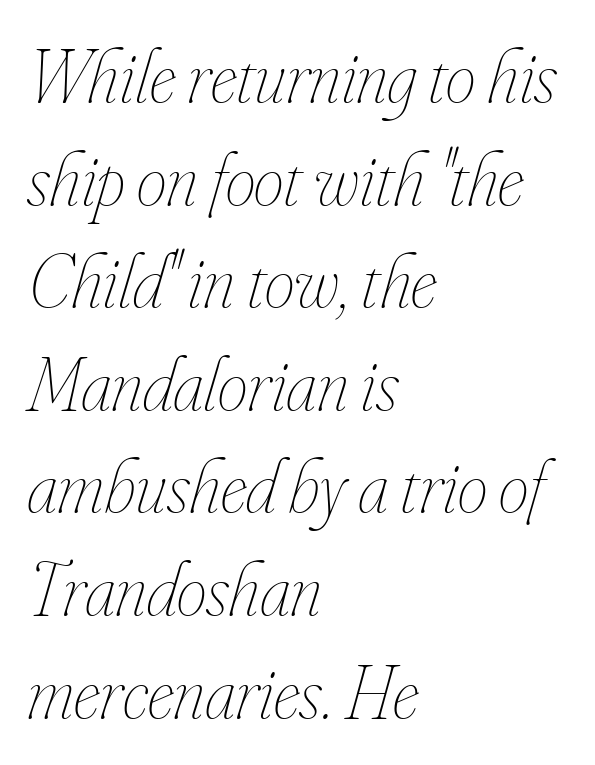
Q: Is the text bold? A: No.
Q: Is the text italic (slanted)? A: Yes, it leans right by about 16 degrees.
Q: Is the text underlined? A: No.
Q: How is the paragraph aligned? A: Left-aligned.
Q: Is the spacing between letters normal or unusually wide? A: Normal.
Q: Is the spacing between lines tight, normal or loose? A: Normal.
Q: Width (condensed, normal, or wide)? A: Condensed.
Q: Stroke contrast? A: Low.
Q: x-height? A: Small.
Q: Monospaced? A: No.
